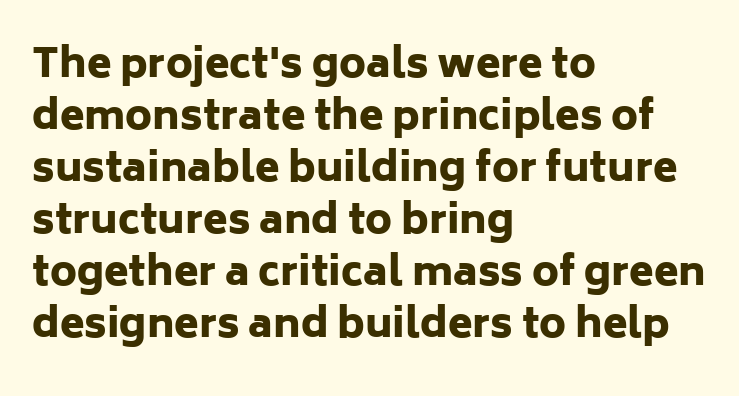
The image shows 40 px heavy sans-serif type, upright; set left-aligned, normal line spacing (1.3x), normal letter spacing, not underlined; low stroke contrast and a medium x-height.
